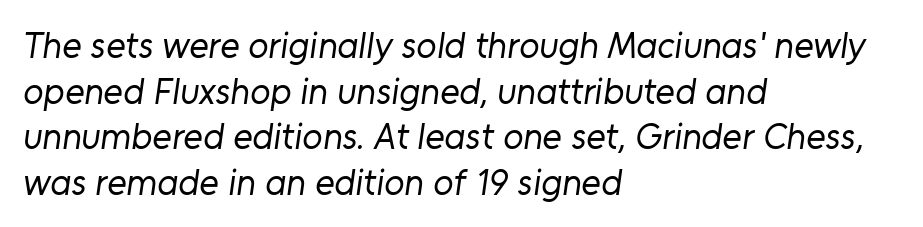
The strokes carry an ordinary text weight at most. In terms of letterform style, serifs are entirely absent. Here the glyphs are tracked normally, forming tight word shapes. Any mark beneath the type? The region is blank. The ragged edge is on the right, which tells us the setting is flush left. Looks like regular typesetting: each glyph gets only the width it needs.
